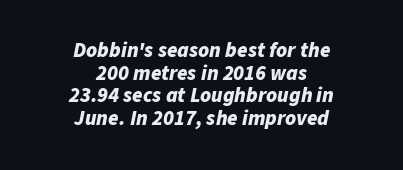
The image shows 21 px bold type, italic (leaning right); set centered, tight line spacing (1.08x), normal letter spacing, not underlined.
